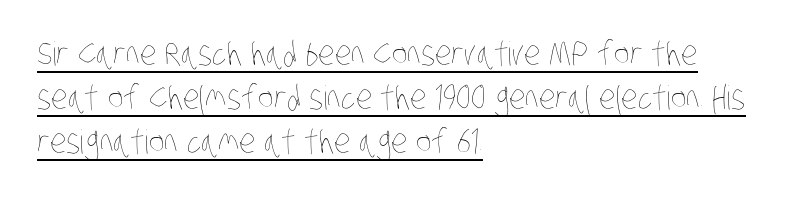
{"bold": "no", "weight": "thin", "width": "condensed", "stroke_contrast": "low", "x_height": "large", "monospaced": "no", "underline": "yes", "align": "left", "line_spacing": "normal", "line_spacing_ratio": 1.34, "letter_spacing": "normal", "letter_spacing_em": 0.0, "glyph_px": 33}
